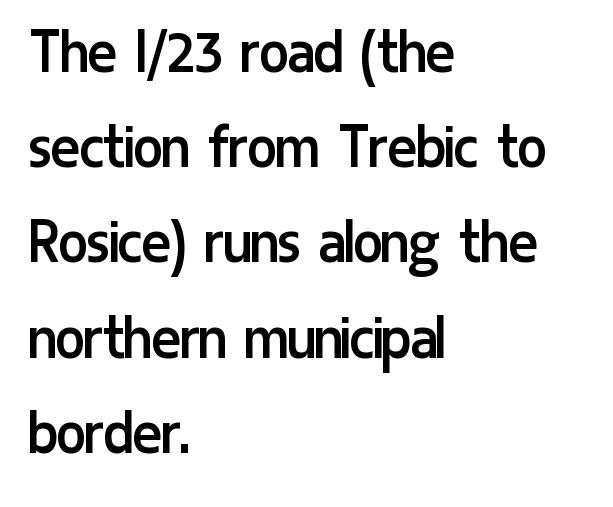
The image shows 69 px regular-weight, condensed sans-serif type, upright; set left-aligned, normal line spacing (1.38x), normal letter spacing, not underlined; low stroke contrast and a medium x-height.
